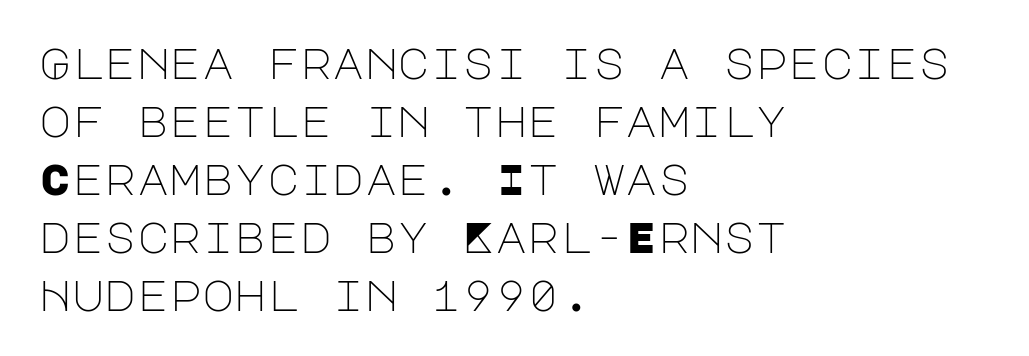
Rule under the text: the space is simply empty. Alignment: flush left. This sample keeps an unexceptional amount of space between lines. Ink coverage per letter is moderate at most. Quick note: not italic, upright. Does the type have serifs? No, each stem ends abruptly.
